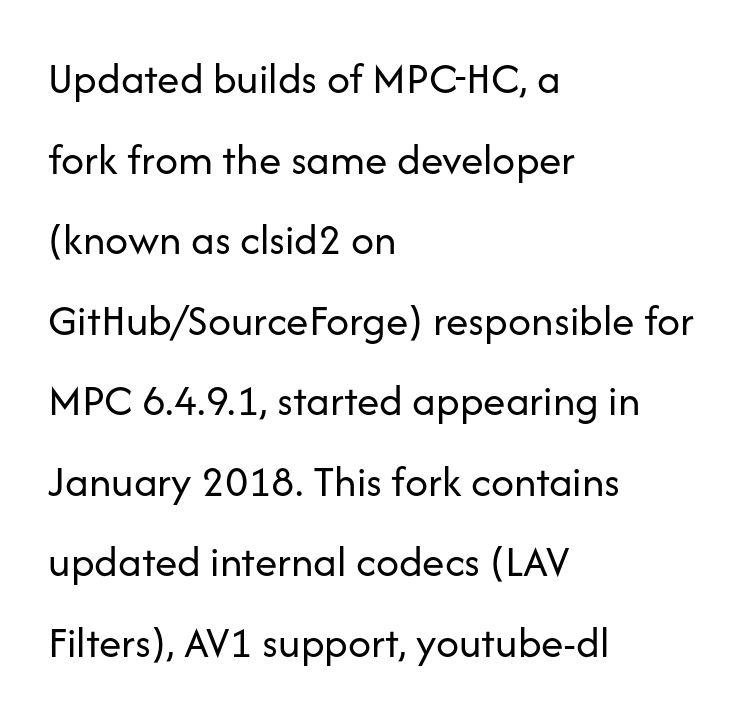
The image shows 45 px regular-weight sans-serif type, upright; set left-aligned, line spacing 1.79x, normal letter spacing, not underlined; low stroke contrast and a medium x-height.
